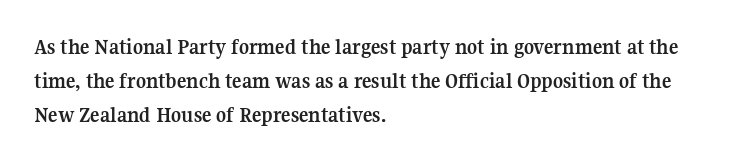
Q: Is the text bold? A: Yes.
Q: Is the text italic (slanted)? A: No, it is upright.
Q: Is the text underlined? A: No.
Q: How is the paragraph aligned? A: Left-aligned.
Q: Is the spacing between letters normal or unusually wide? A: Normal.
Q: Is the spacing between lines tight, normal or loose? A: Normal.
